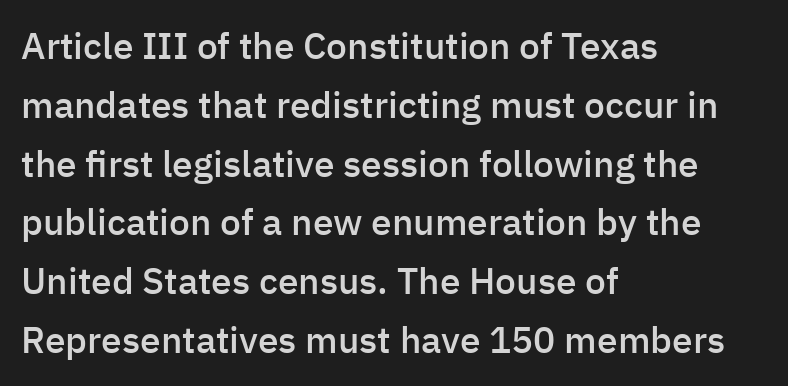
Q: Is the text bold? A: Semi-bold.
Q: Is the text italic (slanted)? A: No, it is upright.
Q: Is the typeface a serif or a sans-serif typeface? A: Sans-serif.
Q: Is the text underlined? A: No.
Q: How is the paragraph aligned? A: Left-aligned.
Q: Is the spacing between letters normal or unusually wide? A: Normal.
Q: Is the spacing between lines tight, normal or loose? A: Normal.
Q: Width (condensed, normal, or wide)? A: Normal.
Q: Stroke contrast? A: Low.
Q: x-height? A: Medium.
Q: Monospaced? A: No.
